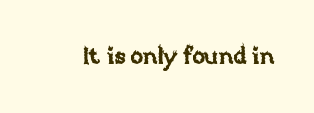
{"italic": "no", "underline": "no", "letter_spacing": "normal", "letter_spacing_em": 0.0, "glyph_px": 23}
